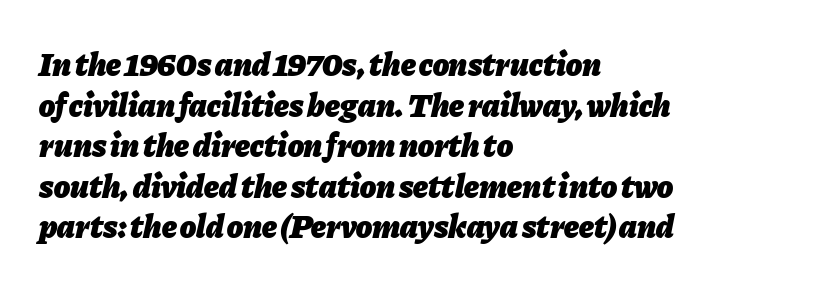
The image shows 33 px heavy type, italic (leaning right); set left-aligned, line spacing 1.23x, normal letter spacing, not underlined; low stroke contrast and a medium x-height.
